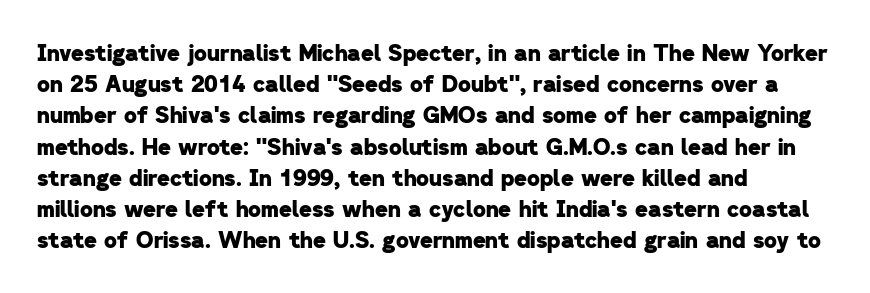
Typesetter's note: full bold, strokes at maximum text heaviness. Vertical spacing — default. The setting favours the left margin, as ordinary paragraphs usually do. Lines of text with bare space underneath. Inter-character spacing is left at the font's built-in metrics.
